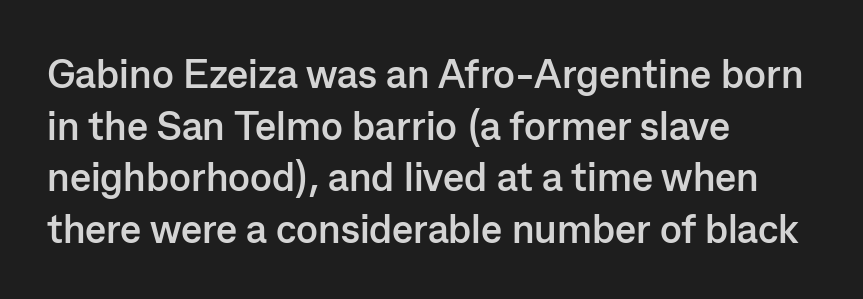
The image shows 40 px semibold sans-serif type, upright; set left-aligned, normal line spacing (1.29x), normal letter spacing, not underlined; low stroke contrast and a medium x-height.
